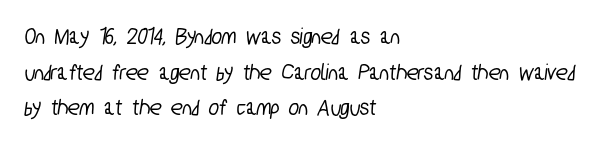
Q: Is the text underlined? A: No.
Q: How is the paragraph aligned? A: Left-aligned.
Q: Is the spacing between letters normal or unusually wide? A: Normal.
Q: Is the spacing between lines tight, normal or loose? A: Normal.
